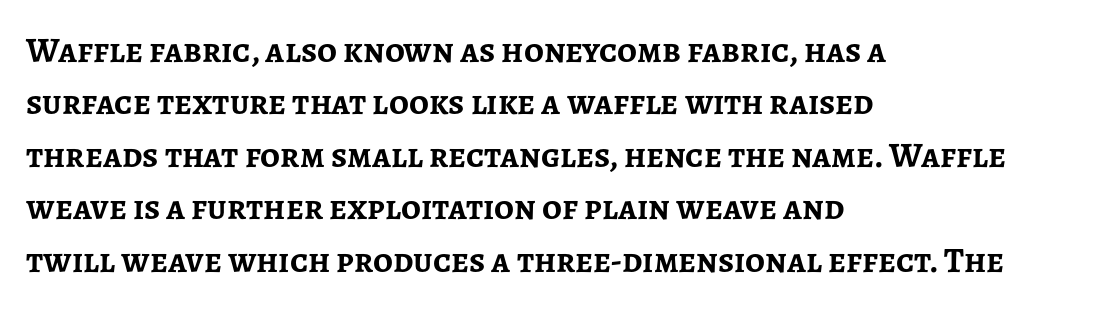
The image shows 35 px semibold sans-serif type, upright; set left-aligned, normal line spacing (1.5x), normal letter spacing, not underlined; low stroke contrast and a medium x-height.
